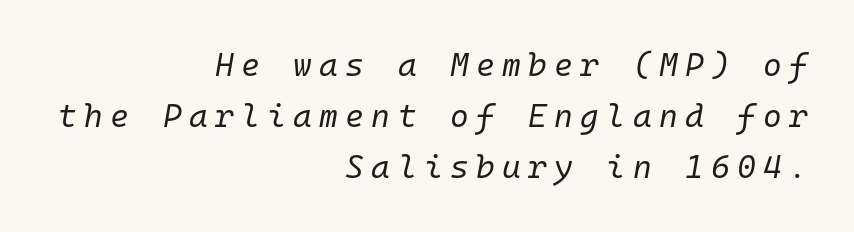
The typography opts for an oblique posture over an upright one. The passage shown is not bold in any degree. Quick note: underline off. Normally led — the rows are evenly, conventionally spaced. Leftover space on each line is placed entirely before the opening word. Does extra space separate the letters? Yes, quite a lot of it.
